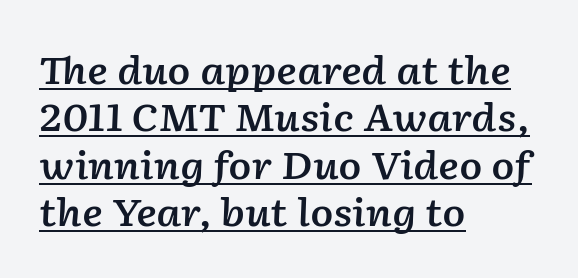
An italicized treatment has been applied to the whole sample. The strokes are fattened partway — semibold, not bold. Spacing verdict: proportional, widths tailored to each character. These lines keep a tight, regular rhythm from letter to letter. A normal amount of white space separates one row of letters from the next.
